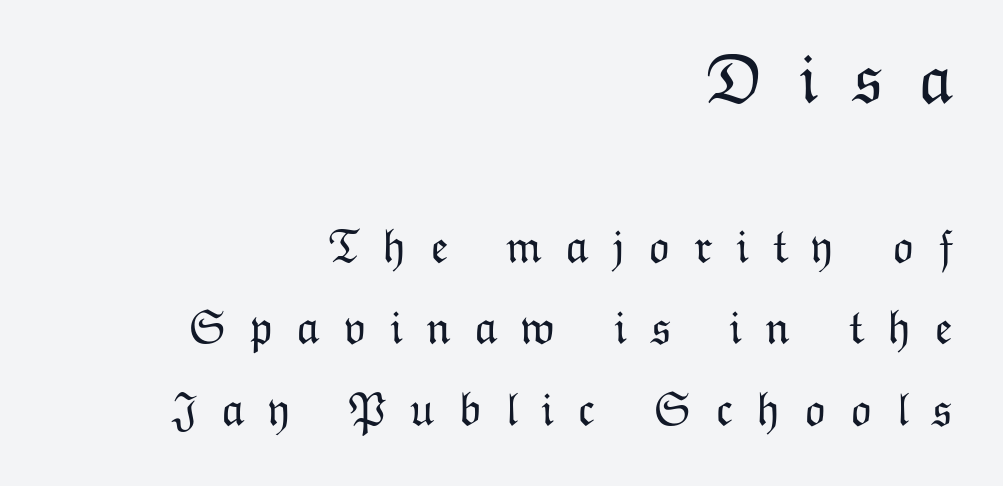
Q: Is the text bold? A: No.
Q: Is the text italic (slanted)? A: No, it is upright.
Q: Is the text underlined? A: No.
Q: How is the paragraph aligned? A: Right-aligned.
Q: Is the spacing between letters normal or unusually wide? A: Unusually wide.
Q: Which block of text is set in a larger size, the first (top) or the second (bottom)? A: The first (top) one.
Q: Width (condensed, normal, or wide)? A: Normal.
Q: Stroke contrast? A: Low.
Q: x-height? A: Medium.
Q: Monospaced? A: No.
